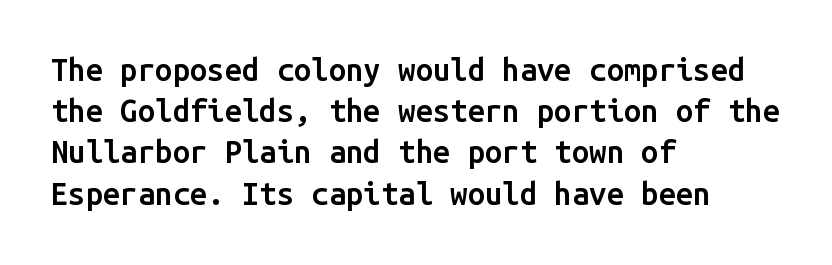
Q: Is the text bold? A: Semi-bold.
Q: Is the text italic (slanted)? A: No, it is upright.
Q: Is the typeface a serif or a sans-serif typeface? A: Sans-serif.
Q: Is the text underlined? A: No.
Q: How is the paragraph aligned? A: Left-aligned.
Q: Is the spacing between letters normal or unusually wide? A: Normal.
Q: Is the spacing between lines tight, normal or loose? A: Normal.
Q: Width (condensed, normal, or wide)? A: Normal.
Q: Stroke contrast? A: Low.
Q: x-height? A: Medium.
Q: Monospaced? A: Yes.
